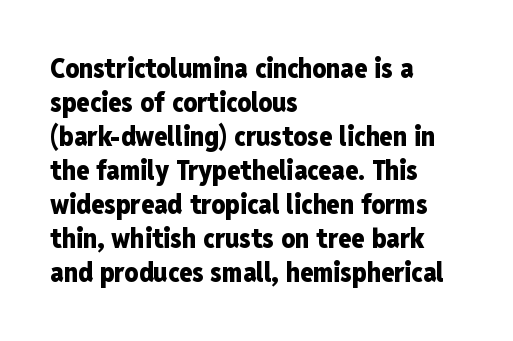
{"italic": "no", "bold": "yes", "underline": "no", "align": "left", "line_spacing": "normal", "line_spacing_ratio": 1.26, "letter_spacing": "normal", "letter_spacing_em": 0.0, "glyph_px": 27}
